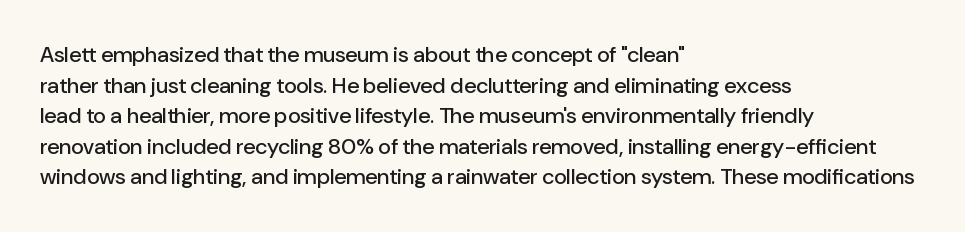
The image shows 22 px text type, upright; set left-aligned, normal line spacing (1.39x), normal letter spacing, not underlined.
